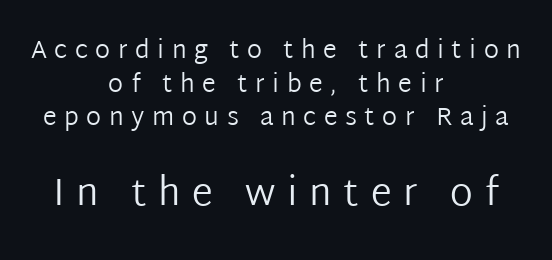
A light-to-regular cut is what we see here. Serif or sans? Sans — the stroke terminals are bare. Size contrast runs from small at the top to large at the bottom. The face used here is proportionally spaced, like ordinary book or web type. Check the space under the baseline: it is left empty.
